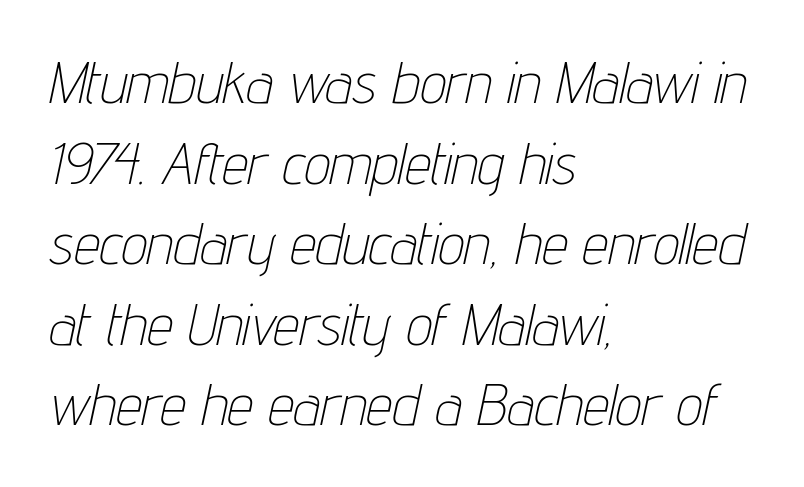
{"italic": "yes", "lean": "right", "slant_degrees": 12, "bold": "no", "weight": "thin", "width": "condensed", "stroke_contrast": "low", "x_height": "medium", "monospaced": "no", "underline": "no", "align": "left", "line_spacing": "normal", "line_spacing_ratio": 1.39, "letter_spacing": "normal", "letter_spacing_em": 0.0, "glyph_px": 58}
